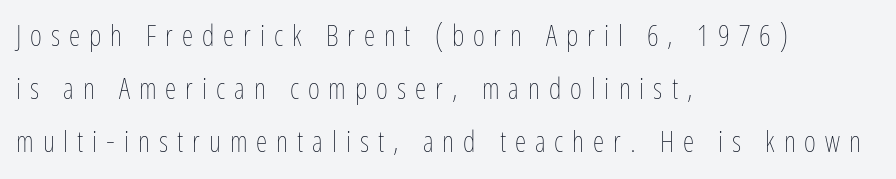
{"italic": "no", "bold": "no", "weight": "thin", "width": "condensed", "stroke_contrast": "low", "x_height": "medium", "monospaced": "no", "underline": "no", "align": "left", "line_spacing_ratio": 1.83, "letter_spacing": "wide", "letter_spacing_em": 0.31, "glyph_px": 29}
